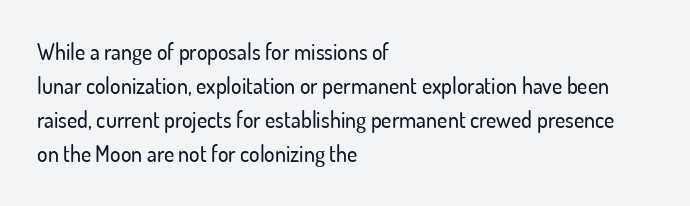
Q: Is the text italic (slanted)? A: No, it is upright.
Q: Is the text underlined? A: No.
Q: How is the paragraph aligned? A: Left-aligned.
Q: Is the spacing between letters normal or unusually wide? A: Normal.
Q: Is the spacing between lines tight, normal or loose? A: Normal.
